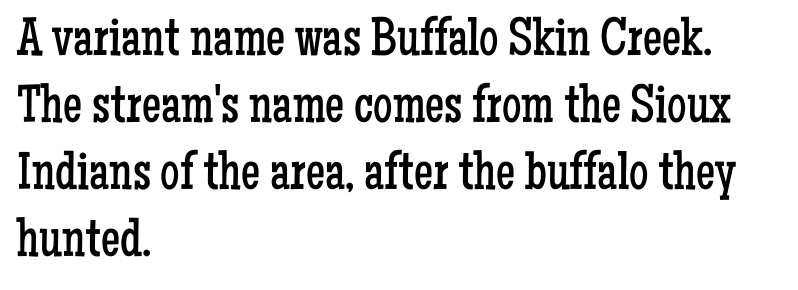
{"serif": "yes", "italic": "no", "bold": "no", "weight": "regular", "width": "condensed", "stroke_contrast": "low", "x_height": "medium", "monospaced": "no", "underline": "no", "align": "left", "line_spacing_ratio": 1.24, "letter_spacing": "normal", "letter_spacing_em": 0.0, "glyph_px": 54}
